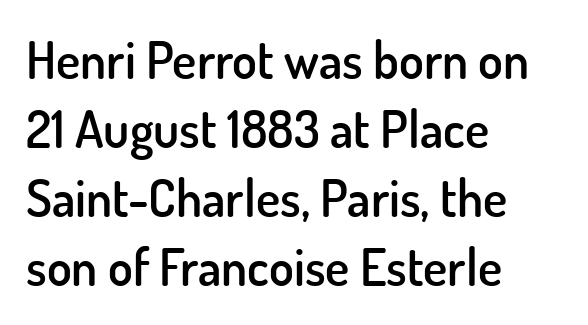
Descenders hang freely into open space. I'd describe the lettering as semibold — firm but not a full bold. Reading down the block, your eye returns to a fixed left position each line. A typesetter would label this face a sans. Compared with typical paragraphs, the rows here are spaced about the same.
